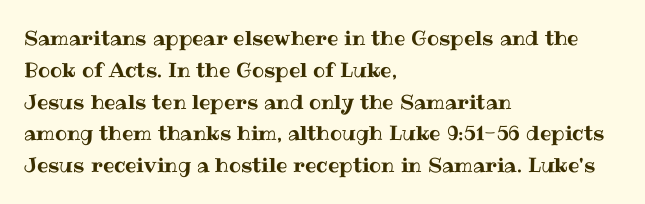
The letterforms sit shoulder to shoulder at normal distance. Ordinary non-slanted type is in use. All the whitespace from short lines collects on the right. The space between consecutive lines is moderate. The area under the type is left untouched.
